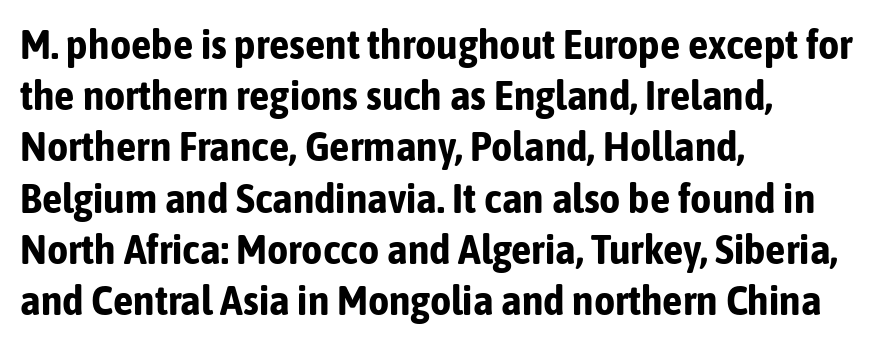
Rows of type keep a routine distance in the vertical direction. The characters look thick and weighty, a clear bold. Default kerning and tracking; the words read as compact shapes. Type without underlining.
